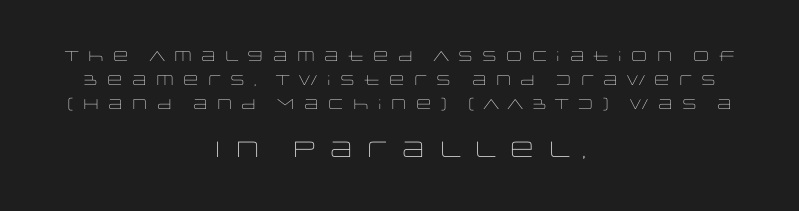
No letter is thick-stroked: the sample isn't bold. Top chunk: small. Bottom chunk: large. A bare baseline throughout the passage. Words appear elongated and porous because spacing is wide. The font's upright variant was chosen for this text. Is the block centered? Yes — each line is placed symmetrically about the middle.
